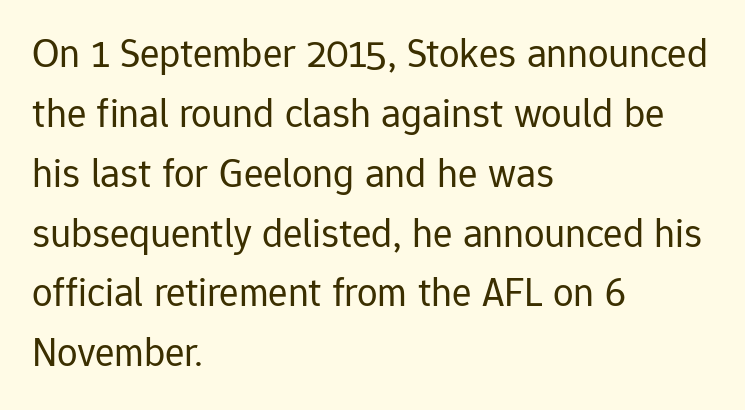
Q: Is the text bold? A: No.
Q: Is the text italic (slanted)? A: No, it is upright.
Q: Is the typeface a serif or a sans-serif typeface? A: Sans-serif.
Q: Is the text underlined? A: No.
Q: How is the paragraph aligned? A: Left-aligned.
Q: Is the spacing between letters normal or unusually wide? A: Normal.
Q: Is the spacing between lines tight, normal or loose? A: Normal.
Q: Width (condensed, normal, or wide)? A: Normal.
Q: Stroke contrast? A: Low.
Q: x-height? A: Medium.
Q: Monospaced? A: No.
